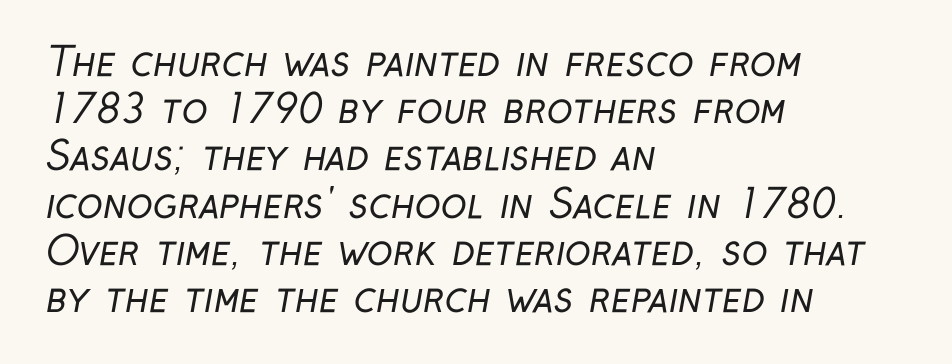
The face used here is proportionally spaced, like ordinary book or web type. Regarding serifs, this sample does without them. Is the type heavy? It reads as light-to-regular instead. Beneath every word, the page is bare. A classic flush-left, rag-right setting is used for this passage.
